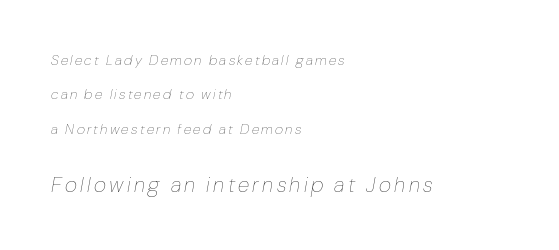
{"italic": "yes", "lean": "right", "slant_degrees": 10, "bold": "no", "underline": "no", "align": "left", "line_spacing": "loose", "line_spacing_ratio": 2.45, "larger_block": "second", "size_ratio": 1.5, "glyph_px": 21}
